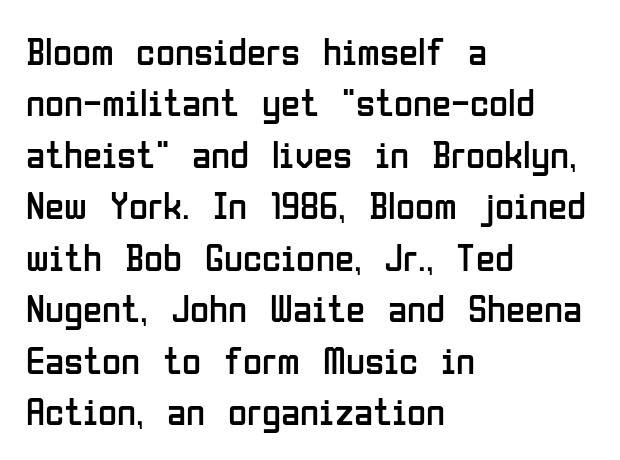
The image shows 39 px regular-weight, condensed sans-serif type, upright; set left-aligned, normal line spacing (1.32x), normal letter spacing, not underlined; low stroke contrast and a medium x-height.
